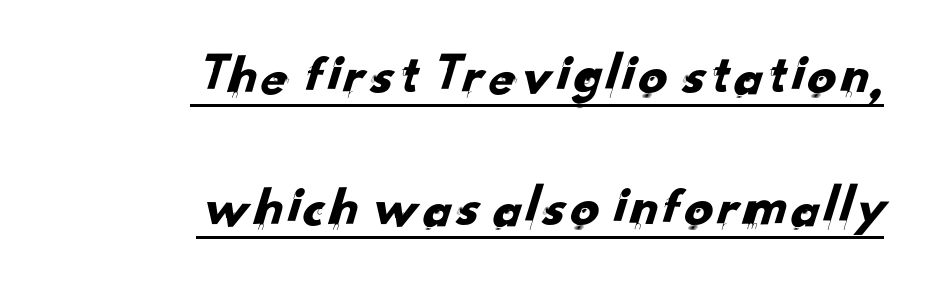
{"serif": "no", "width": "normal", "stroke_contrast": "low", "x_height": "small", "monospaced": "no", "underline": "yes", "align": "right", "line_spacing": "loose", "line_spacing_ratio": 2.32, "letter_spacing": "normal", "letter_spacing_em": 0.0, "glyph_px": 57}
